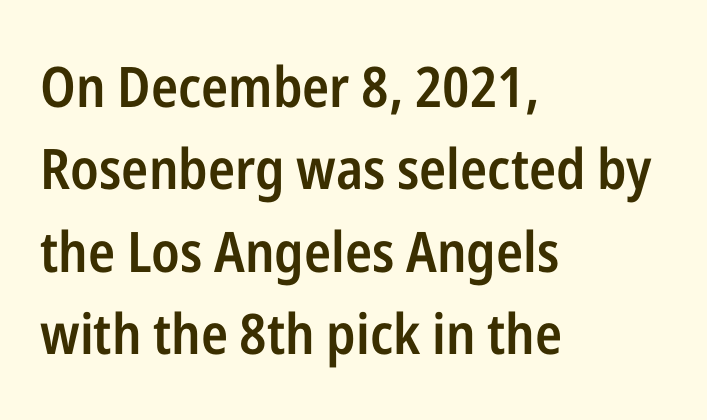
Nope, no serifs anywhere on these letters. This is moderately heavy type, rendered in semibold. Observe the ordinary spacing: letters are neighbours, not strangers. Just letters on the line, the space beneath them empty. The face used here is proportionally spaced, like ordinary book or web type.
